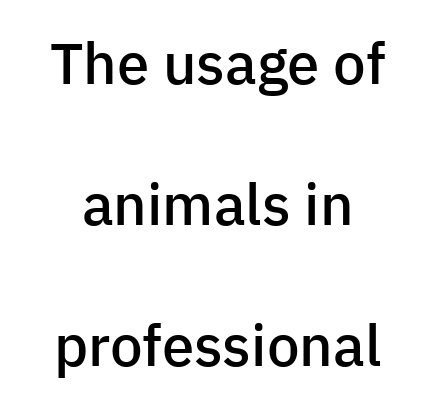
If you measured baseline to baseline, you'd find a long distance. Slightly chunky letters — semibold, I'd say, not full bold. A typesetter would mark this as roman, not italic. What kind of face is this? One without serifs — a sans. The letters advance in unequal steps, a hallmark of proportional type.
